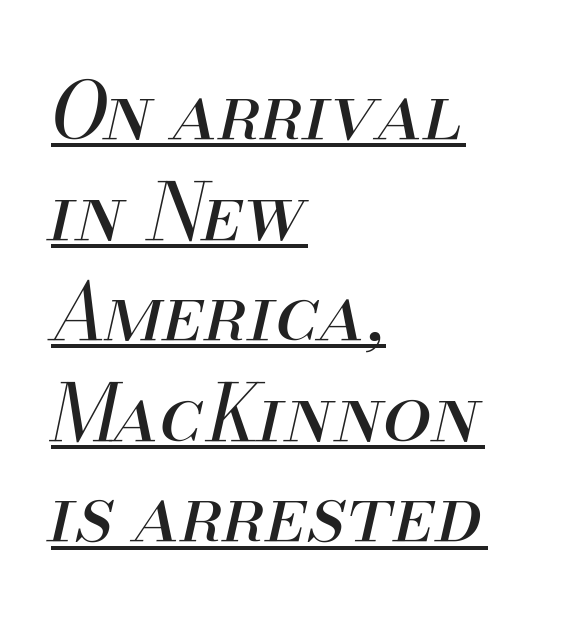
The designer left line spacing at the default. Notice how a bar underscores the lettering throughout. Tracking value appears to be zero — textbook default spacing. These lines were composed using italics. Teacher's note: observe the even left margin — that is flush-left alignment.
